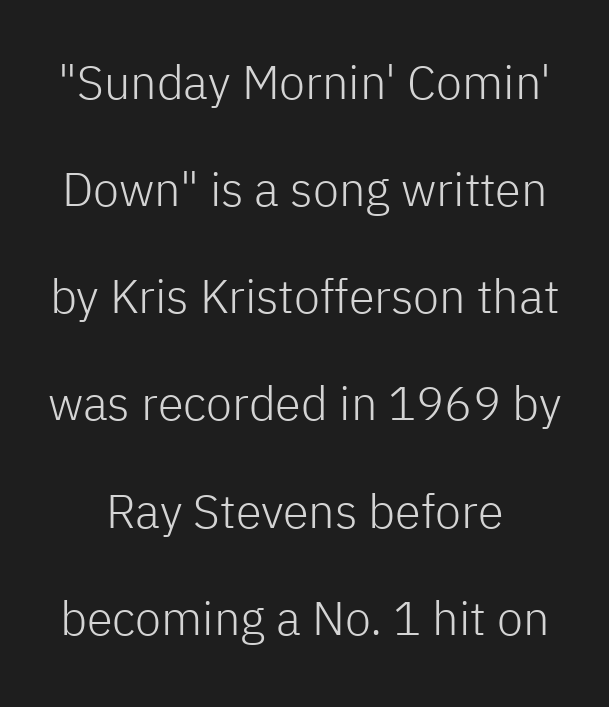
Q: Is the text bold? A: No.
Q: Is the text italic (slanted)? A: No, it is upright.
Q: Is the typeface a serif or a sans-serif typeface? A: Sans-serif.
Q: Is the text underlined? A: No.
Q: Is the spacing between letters normal or unusually wide? A: Normal.
Q: Is the spacing between lines tight, normal or loose? A: Loose.
Q: Width (condensed, normal, or wide)? A: Normal.
Q: Stroke contrast? A: Low.
Q: x-height? A: Medium.
Q: Monospaced? A: No.
